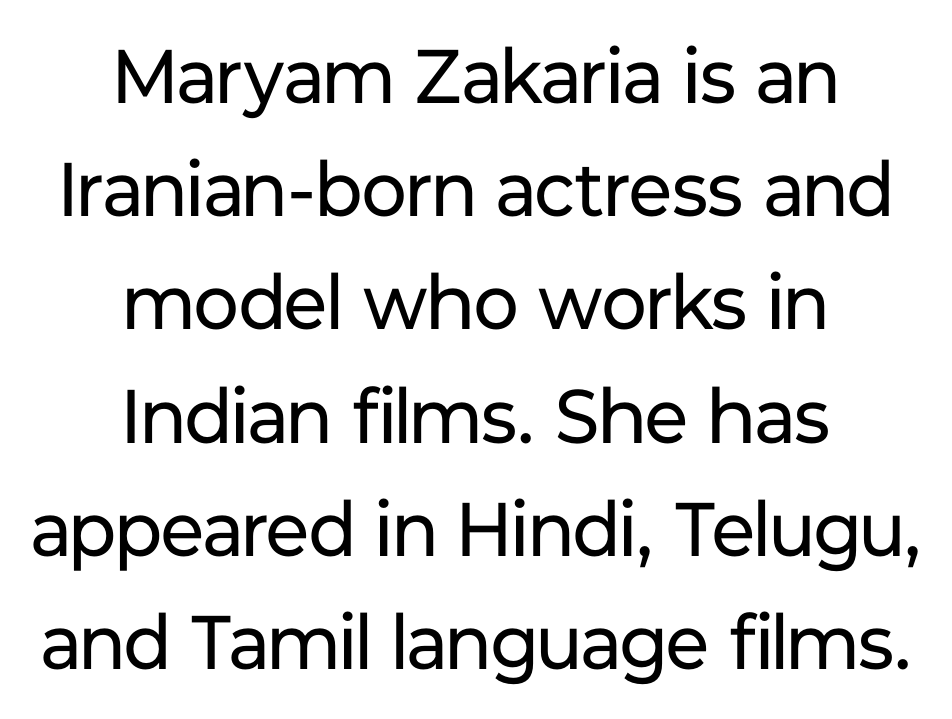
You can tell it's not italic because the verticals are truly vertical. Font category for this specimen: sans-serif. Each row of text sits above clean, open space. Look at the tracking — it's just the regular setting, nothing added. Spacing verdict: proportional, widths tailored to each character. Notice how descenders clear the ascenders below comfortably — that's standard leading.
